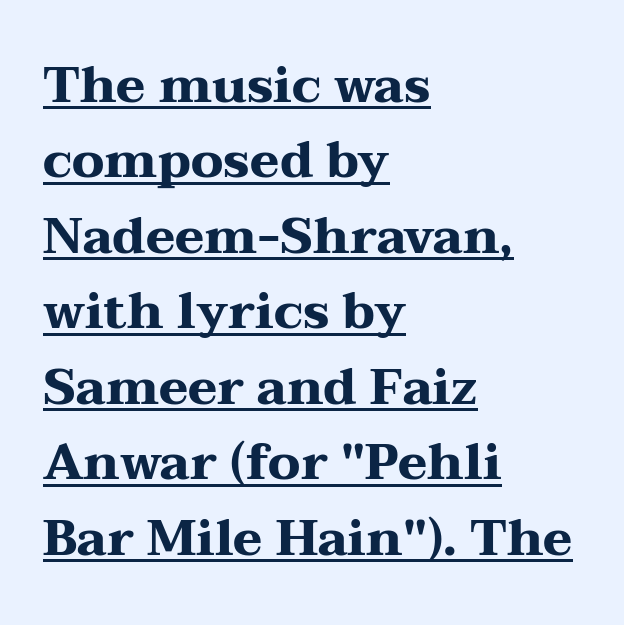
The image shows 50 px heavy, wide serif type, upright; set left-aligned, normal line spacing (1.51x), normal letter spacing, underlined; medium stroke contrast and a medium x-height.
